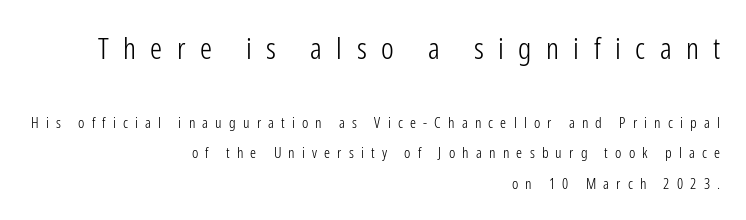
Which margin do the lines hug? The right one — the left edge is uneven. The baseline area is clear. A great deal of white space separates one row of letters from the next. These glyphs show unthickened strokes, regular width or finer. The typeface chosen for these lines omits serifs. The line texture is sparse and dotted thanks to wide tracking.
